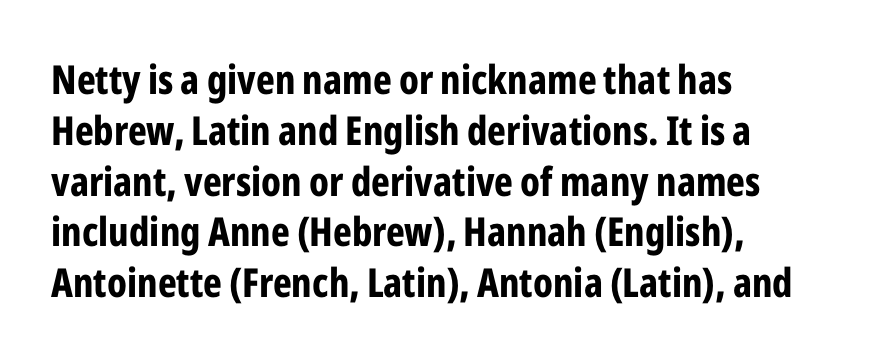
{"serif": "no", "italic": "no", "bold": "yes", "weight": "bold", "width": "condensed", "stroke_contrast": "low", "x_height": "medium", "monospaced": "no", "underline": "no", "align": "left", "line_spacing": "normal", "line_spacing_ratio": 1.27, "letter_spacing": "normal", "letter_spacing_em": 0.0, "glyph_px": 40}
